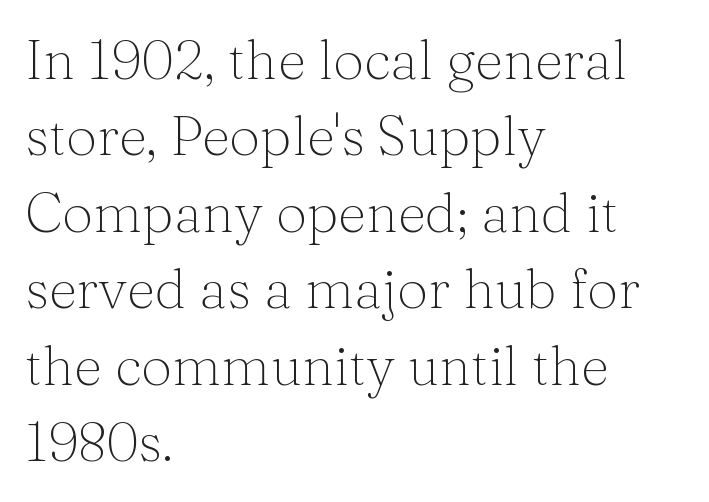
Q: Is the text bold? A: No.
Q: Is the text italic (slanted)? A: No, it is upright.
Q: Is the typeface a serif or a sans-serif typeface? A: Serif.
Q: Is the text underlined? A: No.
Q: How is the paragraph aligned? A: Left-aligned.
Q: Is the spacing between letters normal or unusually wide? A: Normal.
Q: Is the spacing between lines tight, normal or loose? A: Normal.
Q: Width (condensed, normal, or wide)? A: Normal.
Q: Stroke contrast? A: Medium.
Q: x-height? A: Medium.
Q: Monospaced? A: No.
